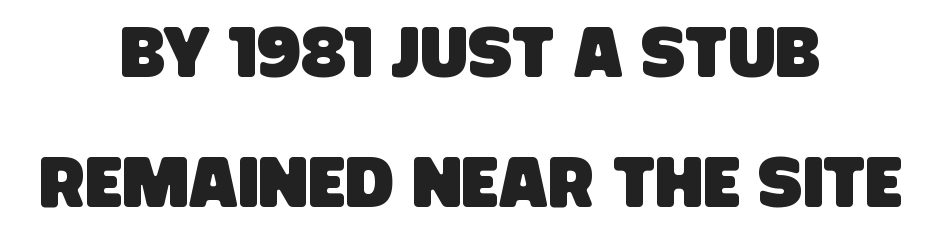
{"serif": "no", "width": "condensed", "stroke_contrast": "low", "x_height": "large", "monospaced": "no", "underline": "no", "align": "center", "line_spacing_ratio": 1.83, "letter_spacing": "normal", "letter_spacing_em": 0.0, "glyph_px": 71}
